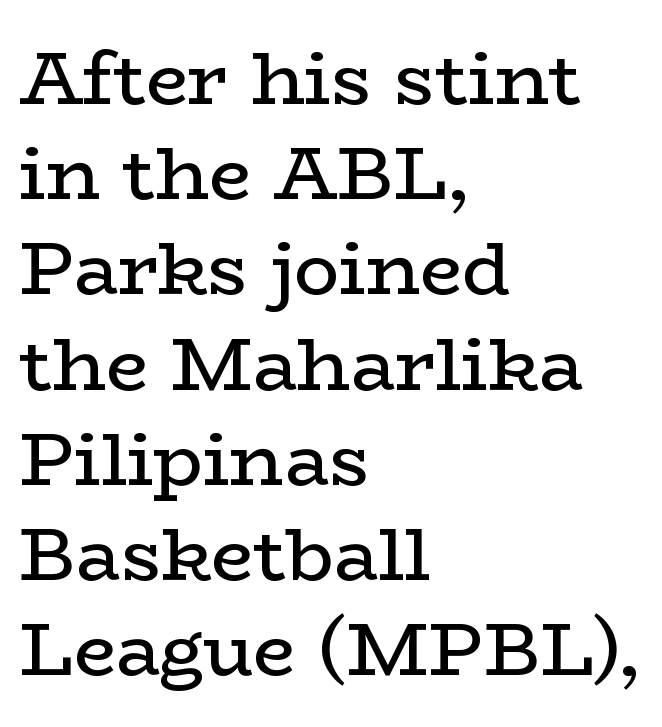
Q: Is the text bold? A: No.
Q: Is the text italic (slanted)? A: No, it is upright.
Q: Is the typeface a serif or a sans-serif typeface? A: Serif.
Q: Is the text underlined? A: No.
Q: How is the paragraph aligned? A: Left-aligned.
Q: Is the spacing between letters normal or unusually wide? A: Normal.
Q: Is the spacing between lines tight, normal or loose? A: Normal.
Q: Width (condensed, normal, or wide)? A: Wide.
Q: Stroke contrast? A: Low.
Q: x-height? A: Medium.
Q: Monospaced? A: No.
